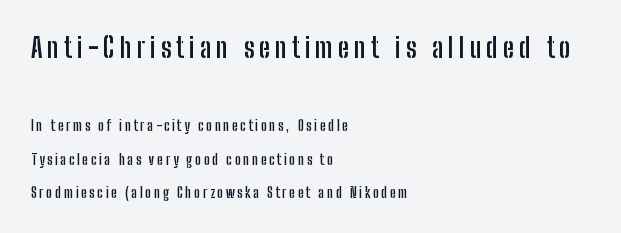
Q: Is the text bold? A: Yes.
Q: Is the text italic (slanted)? A: No, it is upright.
Q: Is the text underlined? A: No.
Q: How is the paragraph aligned? A: Left-aligned.
Q: Is the spacing between lines tight, normal or loose? A: Loose.
Q: Which block of text is set in a larger size, the first (top) or the second (bottom)? A: The first (top) one.
